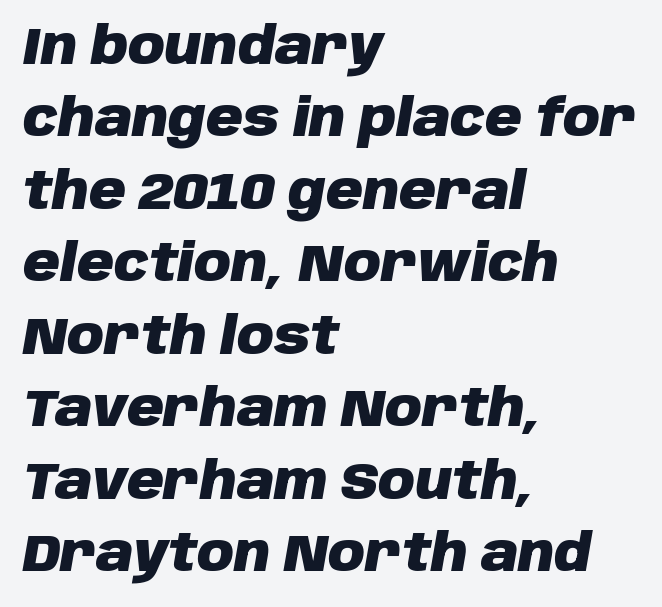
Q: Is the text bold? A: Yes.
Q: Is the text italic (slanted)? A: Yes, it leans right by about 10 degrees.
Q: Is the text underlined? A: No.
Q: How is the paragraph aligned? A: Left-aligned.
Q: Is the spacing between letters normal or unusually wide? A: Normal.
Q: Is the spacing between lines tight, normal or loose? A: Normal.
Q: Width (condensed, normal, or wide)? A: Normal.
Q: Stroke contrast? A: Low.
Q: x-height? A: Large.
Q: Monospaced? A: No.
